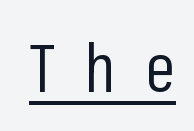
The image shows 68 px regular-weight, condensed sans-serif type, upright; set unusually wide letter spacing (+0.43 em), underlined; low stroke contrast and a medium x-height.
